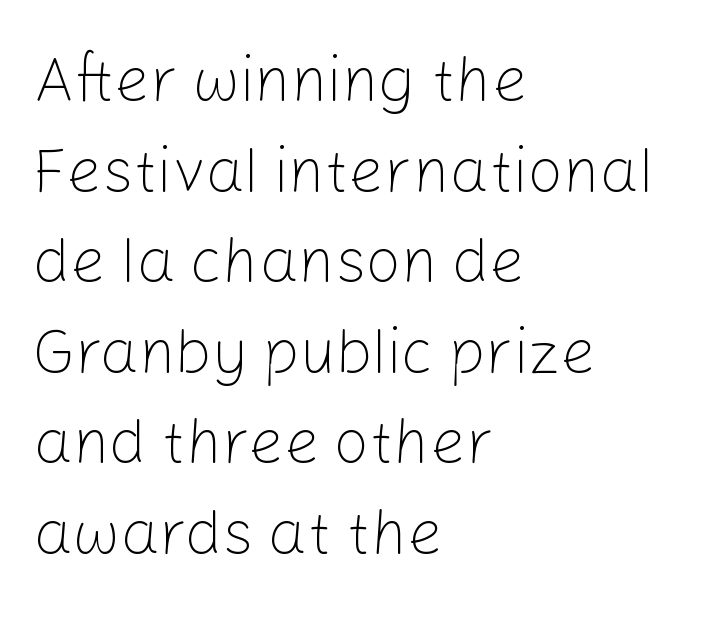
The image shows 62 px light sans-serif type, upright; set left-aligned, normal line spacing (1.46x), normal letter spacing, not underlined; low stroke contrast and a medium x-height.
